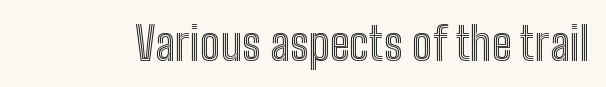
{"italic": "no", "width": "condensed", "x_height": "medium", "monospaced": "no", "underline": "no", "letter_spacing": "normal", "letter_spacing_em": 0.0, "glyph_px": 45}
